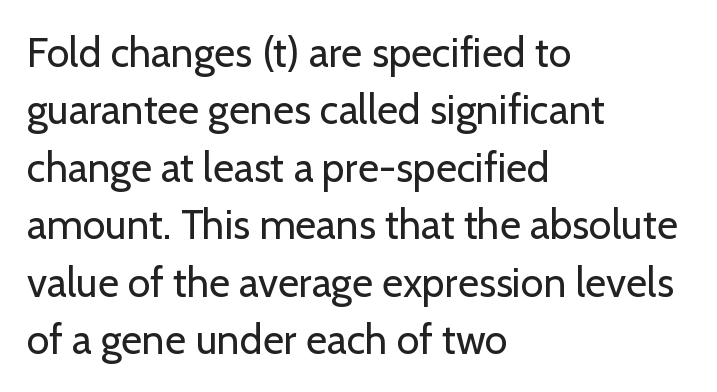
Q: Is the text bold? A: No.
Q: Is the text italic (slanted)? A: No, it is upright.
Q: Is the typeface a serif or a sans-serif typeface? A: Sans-serif.
Q: Is the text underlined? A: No.
Q: How is the paragraph aligned? A: Left-aligned.
Q: Is the spacing between letters normal or unusually wide? A: Normal.
Q: Is the spacing between lines tight, normal or loose? A: Normal.
Q: Width (condensed, normal, or wide)? A: Normal.
Q: Stroke contrast? A: Low.
Q: x-height? A: Medium.
Q: Monospaced? A: No.
